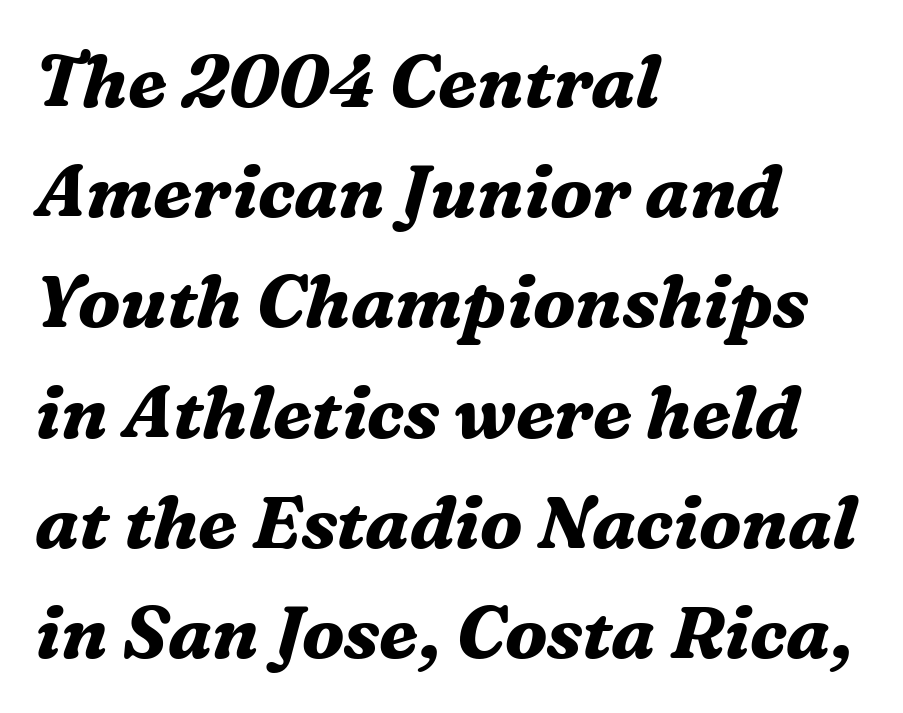
Q: Is the text bold? A: Yes.
Q: Is the text italic (slanted)? A: Yes, it leans right by about 16 degrees.
Q: Is the typeface a serif or a sans-serif typeface? A: Serif.
Q: Is the text underlined? A: No.
Q: How is the paragraph aligned? A: Left-aligned.
Q: Is the spacing between letters normal or unusually wide? A: Normal.
Q: Is the spacing between lines tight, normal or loose? A: Normal.
Q: Width (condensed, normal, or wide)? A: Normal.
Q: Stroke contrast? A: Medium.
Q: x-height? A: Medium.
Q: Monospaced? A: No.
